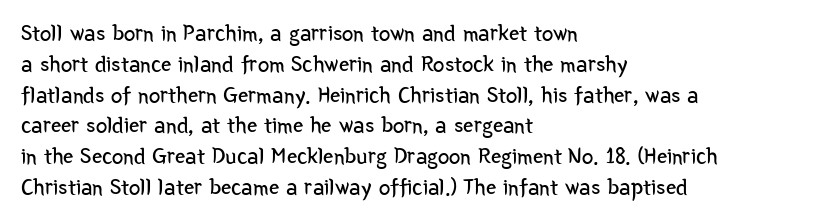
Descenders are the only things crossing below the line. The font sits on the lighter half of the weight spectrum, regular included. Does the copy run flush right? No — it runs flush left. Vertically, the passage feels balanced, rows spaced as you'd expect.
